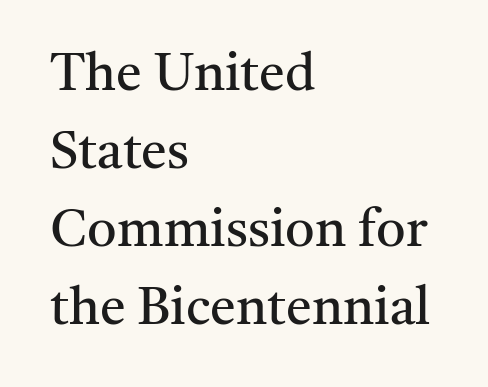
Q: Is the text bold? A: No.
Q: Is the text italic (slanted)? A: No, it is upright.
Q: Is the typeface a serif or a sans-serif typeface? A: Serif.
Q: Is the text underlined? A: No.
Q: How is the paragraph aligned? A: Left-aligned.
Q: Is the spacing between letters normal or unusually wide? A: Normal.
Q: Is the spacing between lines tight, normal or loose? A: Normal.
Q: Width (condensed, normal, or wide)? A: Normal.
Q: Stroke contrast? A: Medium.
Q: x-height? A: Medium.
Q: Monospaced? A: No.
